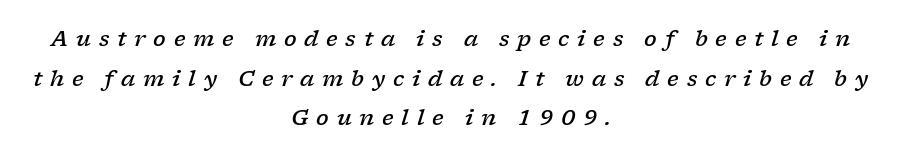
Each row of text sits above clean, open space. If you folded the block vertically in half, each line would mirror itself in length. The letters are slanted; this is an italic face. The passage shown has open, widely tracked lettering throughout.
